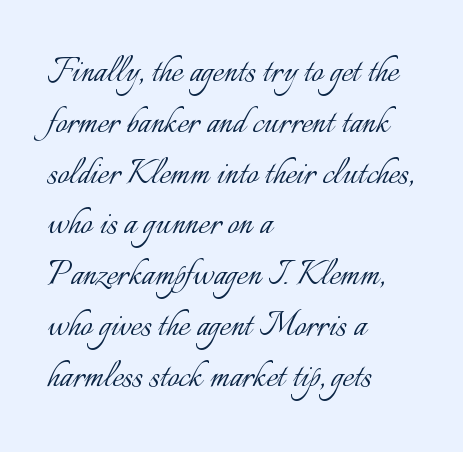
Left-aligned paragraph, ragged on the right. These glyphs show unthickened strokes, regular width or finer. Is this a fixed-width face? No — the glyphs have proportional, varying widths. Default kerning and tracking; the words read as compact shapes.
